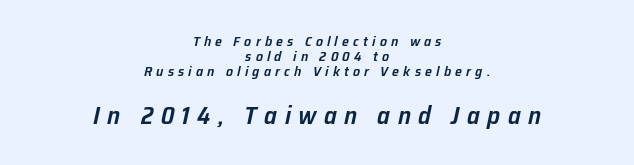
{"italic": "yes", "lean": "right", "slant_degrees": 12, "bold": "semi", "underline": "no", "align": "center", "line_spacing": "tight", "line_spacing_ratio": 1.07, "letter_spacing": "wide", "letter_spacing_em": 0.3, "larger_block": "second", "size_ratio": 1.79, "glyph_px": 25}
